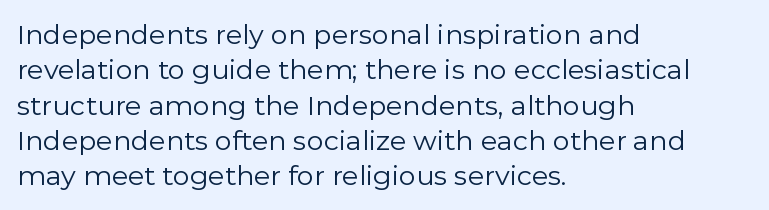
The image shows 27 px text type, upright; set left-aligned, normal line spacing (1.31x), normal letter spacing, not underlined.
